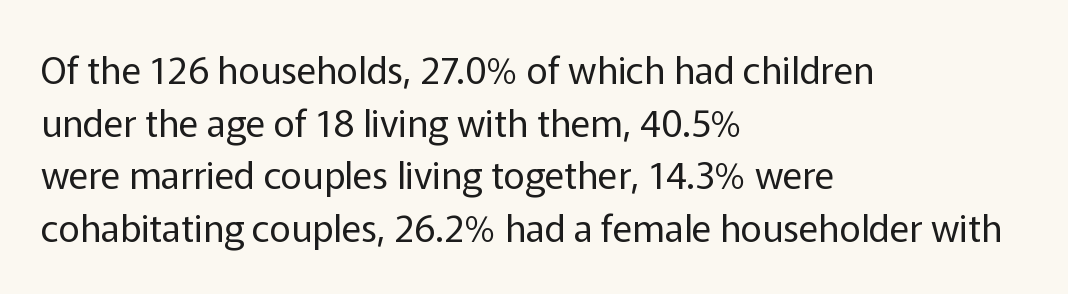
The image shows 37 px regular-weight sans-serif type, upright; set left-aligned, normal line spacing (1.42x), normal letter spacing, not underlined; low stroke contrast and a medium x-height.
